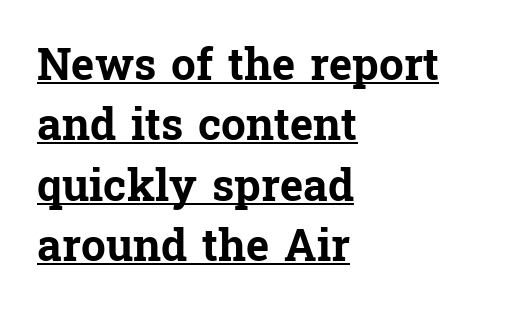
Q: Is the text bold? A: Yes.
Q: Is the text italic (slanted)? A: No, it is upright.
Q: Is the typeface a serif or a sans-serif typeface? A: Serif.
Q: Is the text underlined? A: Yes.
Q: How is the paragraph aligned? A: Left-aligned.
Q: Is the spacing between letters normal or unusually wide? A: Normal.
Q: Is the spacing between lines tight, normal or loose? A: Normal.
Q: Width (condensed, normal, or wide)? A: Normal.
Q: Stroke contrast? A: Low.
Q: x-height? A: Medium.
Q: Monospaced? A: No.
